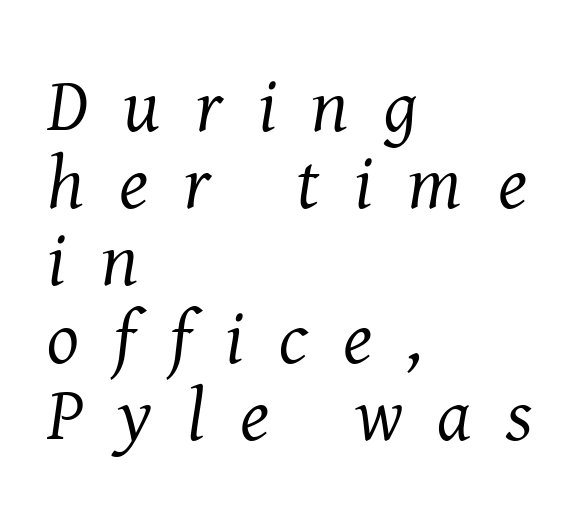
{"serif": "yes", "italic": "yes", "lean": "right", "slant_degrees": 8, "bold": "no", "weight": "regular", "width": "normal", "stroke_contrast": "medium", "x_height": "medium", "monospaced": "no", "underline": "no", "align": "left", "line_spacing": "tight", "line_spacing_ratio": 1.03, "letter_spacing": "wide", "letter_spacing_em": 0.47, "glyph_px": 75}
